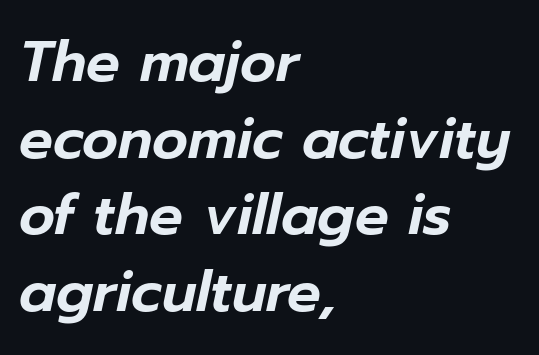
Q: Is the text italic (slanted)? A: Yes, it leans right by about 12 degrees.
Q: Is the text underlined? A: No.
Q: How is the paragraph aligned? A: Left-aligned.
Q: Is the spacing between letters normal or unusually wide? A: Normal.
Q: Is the spacing between lines tight, normal or loose? A: Normal.
Q: Width (condensed, normal, or wide)? A: Normal.
Q: Stroke contrast? A: Low.
Q: x-height? A: Medium.
Q: Monospaced? A: No.
